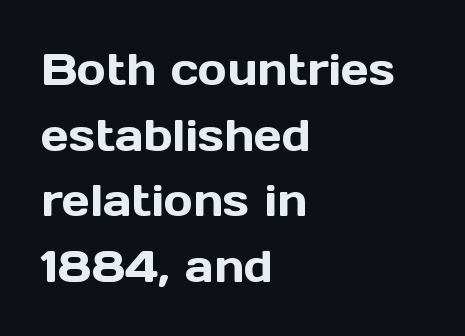
Q: Is the text italic (slanted)? A: No, it is upright.
Q: Is the typeface a serif or a sans-serif typeface? A: Sans-serif.
Q: Is the text underlined? A: No.
Q: How is the paragraph aligned? A: Left-aligned.
Q: Is the spacing between letters normal or unusually wide? A: Normal.
Q: Is the spacing between lines tight, normal or loose? A: Normal.
Q: Width (condensed, normal, or wide)? A: Normal.
Q: x-height? A: Medium.
Q: Monospaced? A: No.
